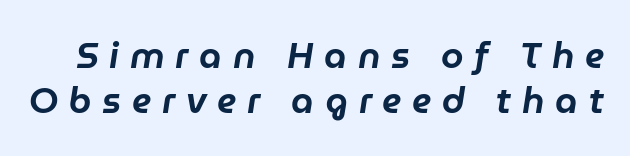
The image shows 36 px text type, italic (leaning right); set line spacing 1.24x, unusually wide letter spacing (+0.3 em), not underlined; low stroke contrast and a medium x-height.
